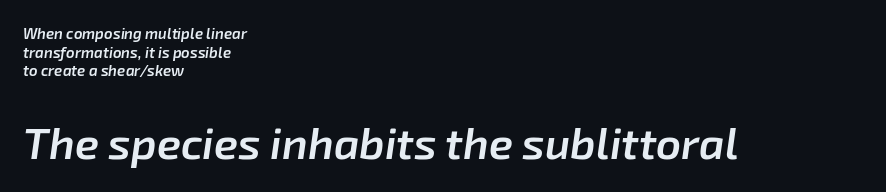
Q: Is the text bold? A: Semi-bold.
Q: Is the text italic (slanted)? A: Yes, it leans right by about 8 degrees.
Q: Is the text underlined? A: No.
Q: How is the paragraph aligned? A: Left-aligned.
Q: Is the spacing between letters normal or unusually wide? A: Normal.
Q: Is the spacing between lines tight, normal or loose? A: Normal.
Q: Which block of text is set in a larger size, the first (top) or the second (bottom)? A: The second (bottom) one.
Q: Width (condensed, normal, or wide)? A: Normal.
Q: Stroke contrast? A: Low.
Q: x-height? A: Medium.
Q: Monospaced? A: No.
